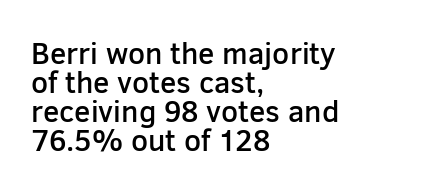
Q: Is the text bold? A: Semi-bold.
Q: Is the text italic (slanted)? A: No, it is upright.
Q: Is the typeface a serif or a sans-serif typeface? A: Sans-serif.
Q: Is the text underlined? A: No.
Q: How is the paragraph aligned? A: Left-aligned.
Q: Is the spacing between letters normal or unusually wide? A: Normal.
Q: Is the spacing between lines tight, normal or loose? A: Tight.
Q: Width (condensed, normal, or wide)? A: Normal.
Q: Stroke contrast? A: Low.
Q: x-height? A: Medium.
Q: Monospaced? A: No.
